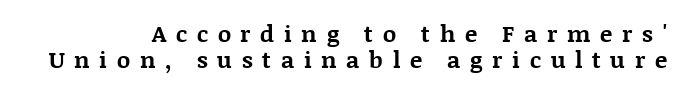
Q: Is the text bold? A: Yes.
Q: Is the text italic (slanted)? A: No, it is upright.
Q: Is the text underlined? A: No.
Q: Is the spacing between letters normal or unusually wide? A: Unusually wide.
Q: Is the spacing between lines tight, normal or loose? A: Tight.
